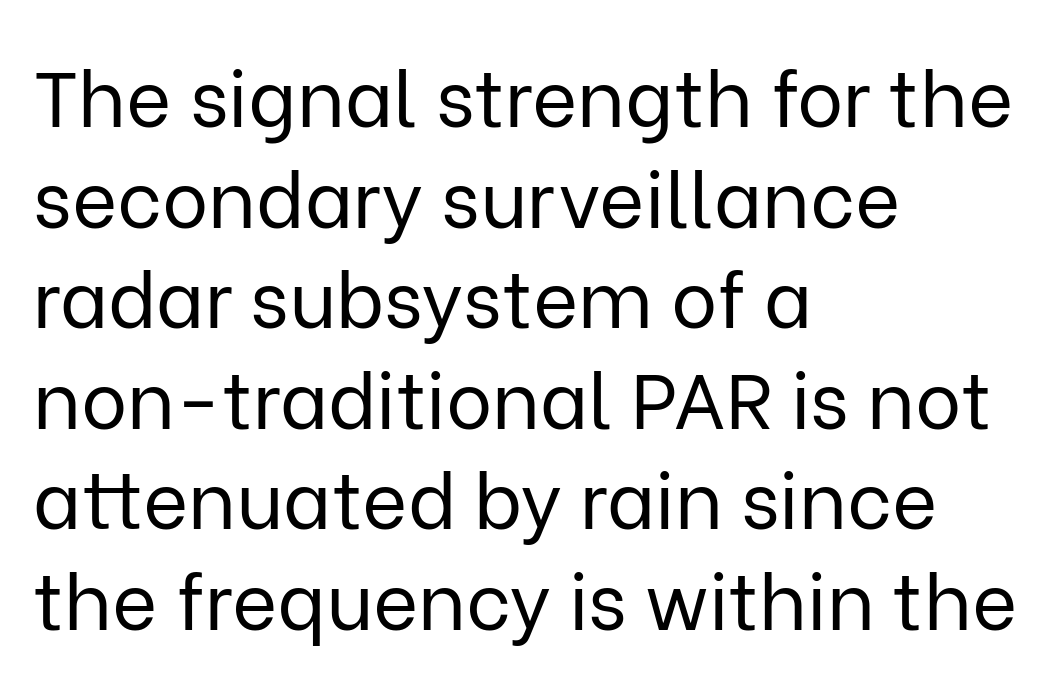
{"serif": "no", "italic": "no", "bold": "no", "weight": "regular", "width": "normal", "stroke_contrast": "low", "x_height": "medium", "monospaced": "no", "underline": "no", "align": "left", "line_spacing": "normal", "line_spacing_ratio": 1.29, "letter_spacing": "normal", "letter_spacing_em": 0.0, "glyph_px": 78}
